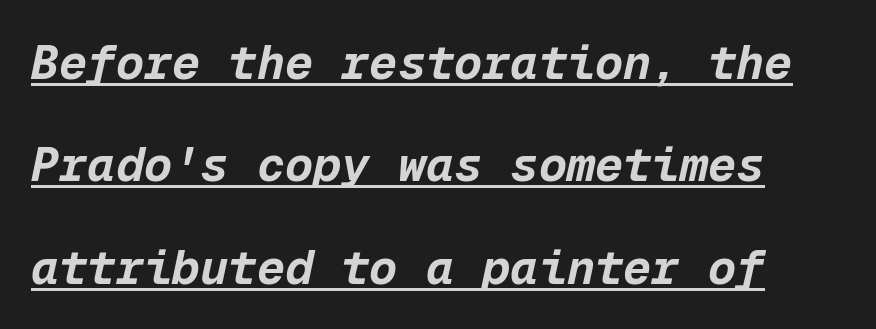
Q: Is the text bold? A: Yes.
Q: Is the text italic (slanted)? A: Yes, it leans right by about 12 degrees.
Q: Is the text underlined? A: Yes.
Q: Is the spacing between letters normal or unusually wide? A: Normal.
Q: Is the spacing between lines tight, normal or loose? A: Loose.
Q: Width (condensed, normal, or wide)? A: Normal.
Q: Stroke contrast? A: Low.
Q: x-height? A: Medium.
Q: Monospaced? A: Yes.
